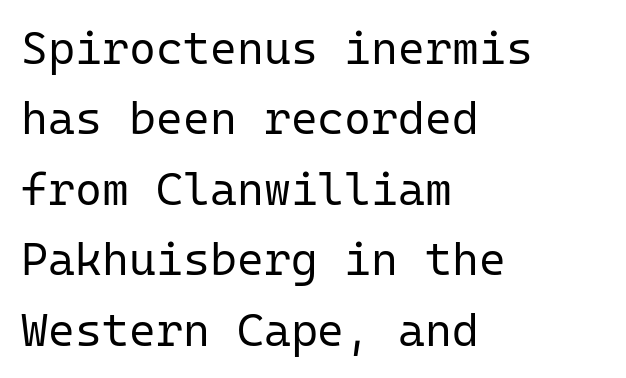
Q: Is the text bold? A: No.
Q: Is the text italic (slanted)? A: No, it is upright.
Q: Is the typeface a serif or a sans-serif typeface? A: Sans-serif.
Q: Is the text underlined? A: No.
Q: How is the paragraph aligned? A: Left-aligned.
Q: Is the spacing between letters normal or unusually wide? A: Normal.
Q: Is the spacing between lines tight, normal or loose? A: Normal.
Q: Width (condensed, normal, or wide)? A: Normal.
Q: Stroke contrast? A: Low.
Q: x-height? A: Medium.
Q: Monospaced? A: Yes.
